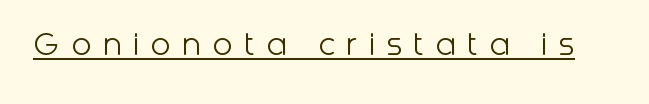
The image shows 37 px light sans-serif type, upright; set unusually wide letter spacing (+0.3 em), underlined; low stroke contrast and a medium x-height.
